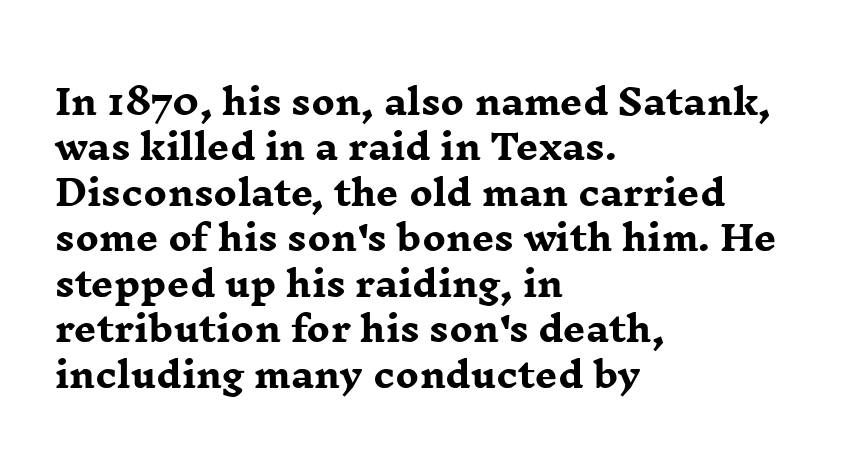
{"serif": "yes", "italic": "no", "bold": "yes", "weight": "heavy", "width": "wide", "stroke_contrast": "low", "x_height": "medium", "monospaced": "no", "underline": "no", "align": "left", "line_spacing": "normal", "line_spacing_ratio": 1.3, "letter_spacing": "normal", "letter_spacing_em": 0.0, "glyph_px": 35}
